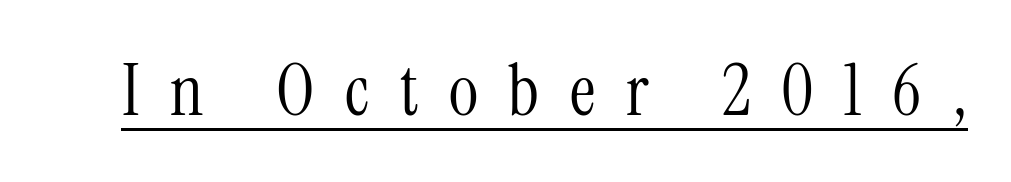
Decoration check: the copy is underlined. The rendering uses natural spacing where letterforms have individual widths. Unbolded letterforms with no extra heft. Notice how the stems are strictly vertical — no italics here.
